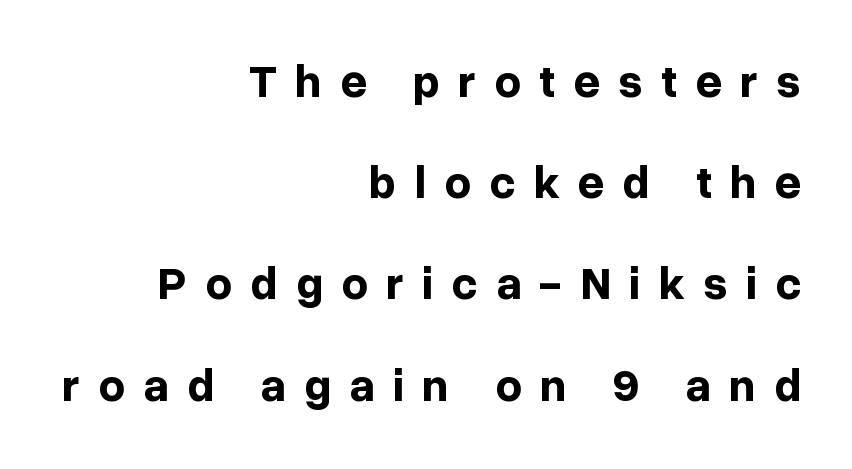
{"serif": "no", "italic": "no", "bold": "yes", "weight": "bold", "width": "normal", "stroke_contrast": "low", "x_height": "medium", "monospaced": "no", "underline": "no", "align": "right", "line_spacing": "loose", "line_spacing_ratio": 2.2, "letter_spacing": "wide", "letter_spacing_em": 0.4, "glyph_px": 46}
